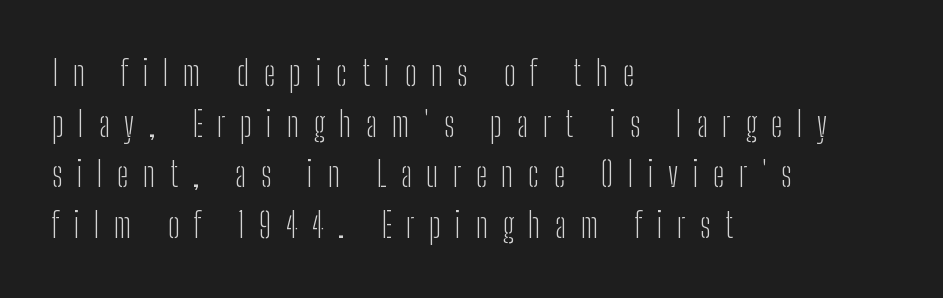
The image shows 34 px light, condensed sans-serif type, upright; set left-aligned, normal line spacing (1.49x), unusually wide letter spacing (+0.43 em), not underlined; low stroke contrast and a medium x-height.
